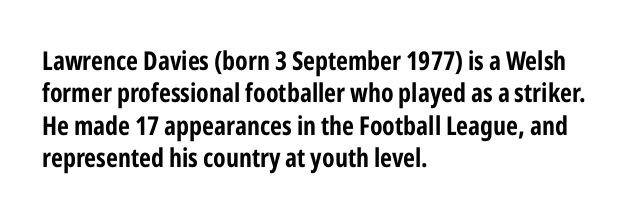
{"italic": "no", "underline": "no", "align": "left", "line_spacing": "normal", "line_spacing_ratio": 1.25, "letter_spacing": "normal", "letter_spacing_em": 0.0, "glyph_px": 26}
